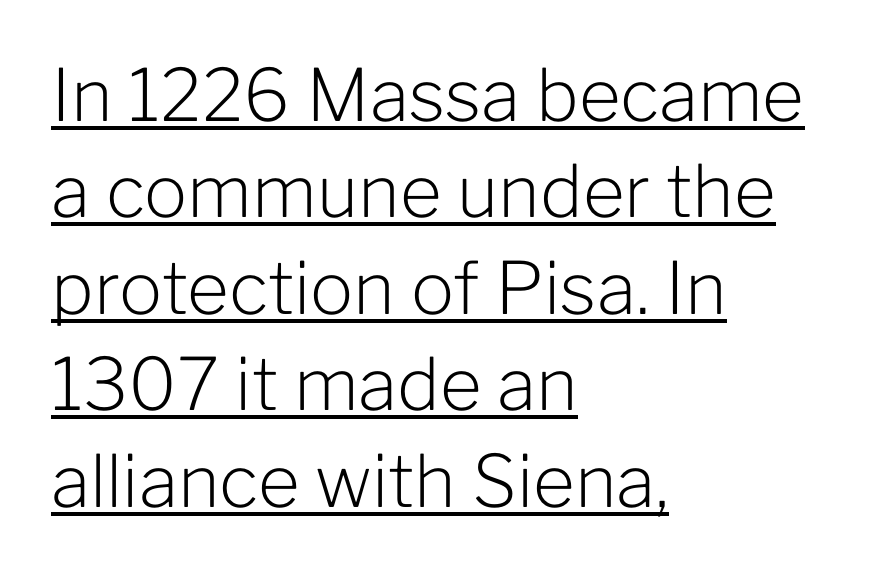
{"serif": "no", "italic": "no", "bold": "no", "weight": "light", "width": "normal", "stroke_contrast": "low", "x_height": "medium", "monospaced": "no", "underline": "yes", "align": "left", "line_spacing": "normal", "line_spacing_ratio": 1.34, "letter_spacing": "normal", "letter_spacing_em": 0.0, "glyph_px": 72}
